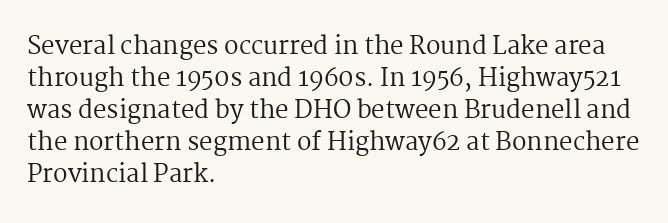
Q: Is the text bold? A: No.
Q: Is the text italic (slanted)? A: No, it is upright.
Q: Is the text underlined? A: No.
Q: How is the paragraph aligned? A: Left-aligned.
Q: Is the spacing between letters normal or unusually wide? A: Normal.
Q: Is the spacing between lines tight, normal or loose? A: Normal.
